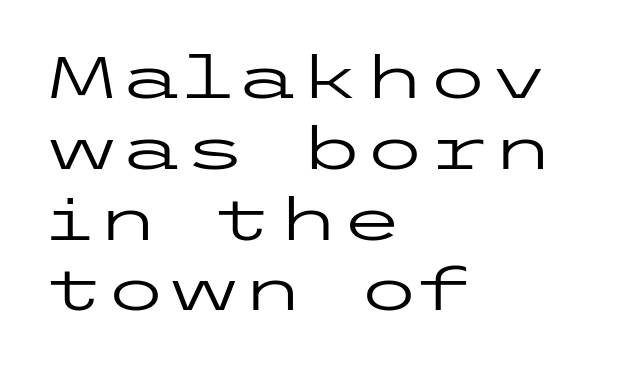
Q: Is the text bold? A: No.
Q: Is the text italic (slanted)? A: No, it is upright.
Q: Is the typeface a serif or a sans-serif typeface? A: Sans-serif.
Q: Is the text underlined? A: No.
Q: How is the paragraph aligned? A: Left-aligned.
Q: Is the spacing between letters normal or unusually wide? A: Normal.
Q: Width (condensed, normal, or wide)? A: Wide.
Q: Stroke contrast? A: Low.
Q: x-height? A: Medium.
